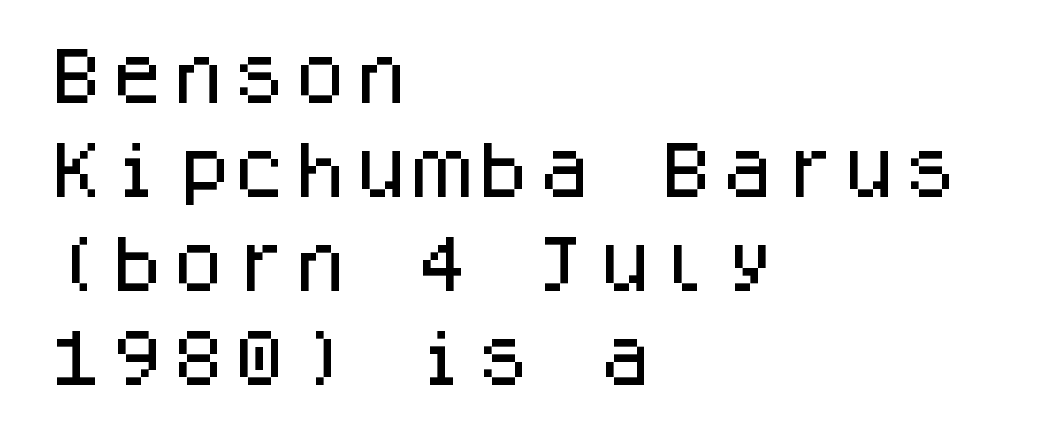
The image shows 61 px sans-serif type, upright, monospaced; set left-aligned, normal line spacing (1.54x), normal letter spacing, not underlined; low stroke contrast and a large x-height.
